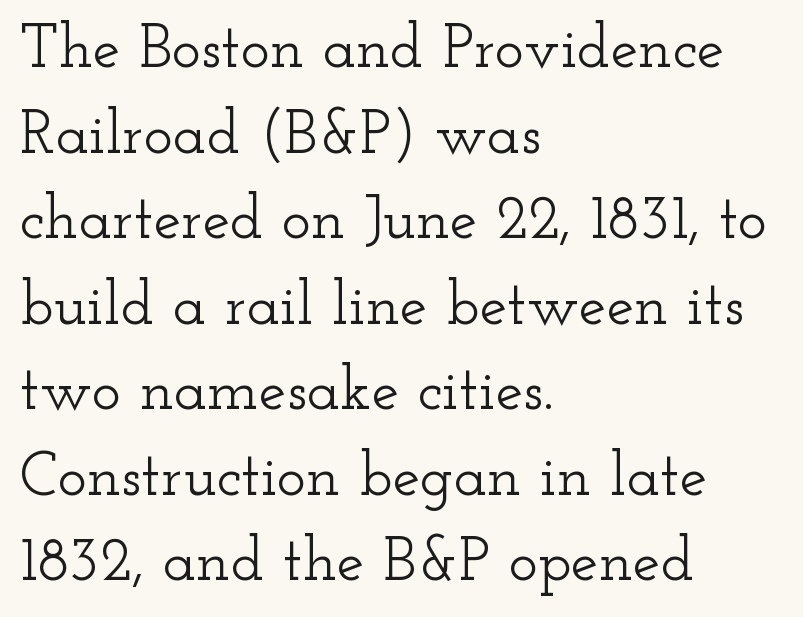
The image shows 62 px wide serif type, upright; set left-aligned, normal line spacing (1.38x), normal letter spacing, not underlined; low stroke contrast and a small x-height.
